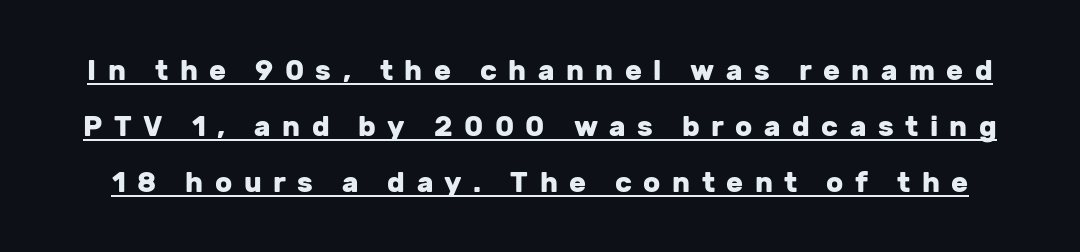
Q: Is the text bold? A: Yes.
Q: Is the text italic (slanted)? A: No, it is upright.
Q: Is the typeface a serif or a sans-serif typeface? A: Sans-serif.
Q: Is the text underlined? A: Yes.
Q: Is the spacing between letters normal or unusually wide? A: Unusually wide.
Q: Is the spacing between lines tight, normal or loose? A: Loose.
Q: Width (condensed, normal, or wide)? A: Normal.
Q: Stroke contrast? A: Low.
Q: x-height? A: Medium.
Q: Monospaced? A: No.
